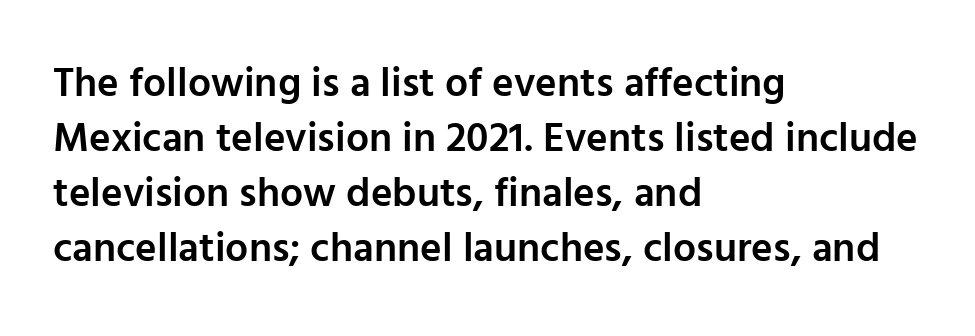
Think of a printed novel: that variable character pitch is what you see here. A normal amount of white space separates one row of letters from the next. The glyphs in this specimen are sans serif. A semibold gives these letters moderate extra thickness, short of bold.
